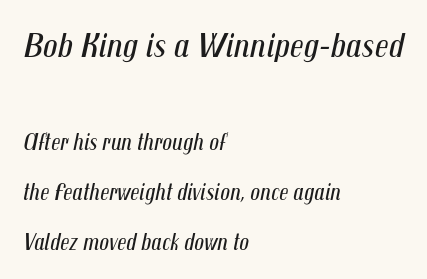
Q: Is the text bold? A: No.
Q: Is the text italic (slanted)? A: Yes, it leans right by about 12 degrees.
Q: Is the text underlined? A: No.
Q: How is the paragraph aligned? A: Left-aligned.
Q: Is the spacing between letters normal or unusually wide? A: Normal.
Q: Is the spacing between lines tight, normal or loose? A: Loose.
Q: Which block of text is set in a larger size, the first (top) or the second (bottom)? A: The first (top) one.
Q: Width (condensed, normal, or wide)? A: Condensed.
Q: Stroke contrast? A: Medium.
Q: x-height? A: Medium.
Q: Monospaced? A: No.
